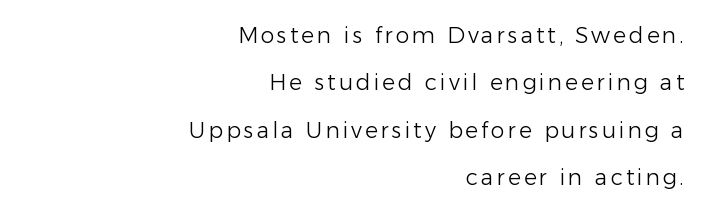
{"italic": "no", "bold": "no", "underline": "no", "align": "right", "line_spacing": "loose", "line_spacing_ratio": 2.15, "glyph_px": 22}
